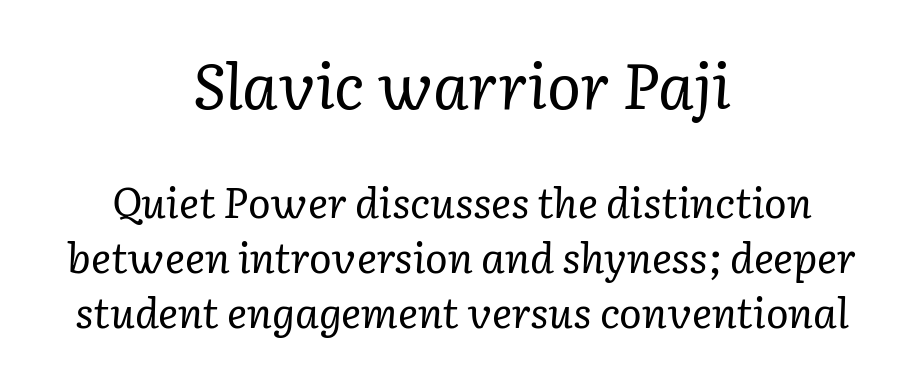
The letters look calm and open, with moderate or lighter stems. Any mark beneath the type? The region is blank. Typographically, this falls in the serif category. Style check: oblique. The passage is arranged like a title page — every line centered. Top chunk: large. Bottom chunk: small.
